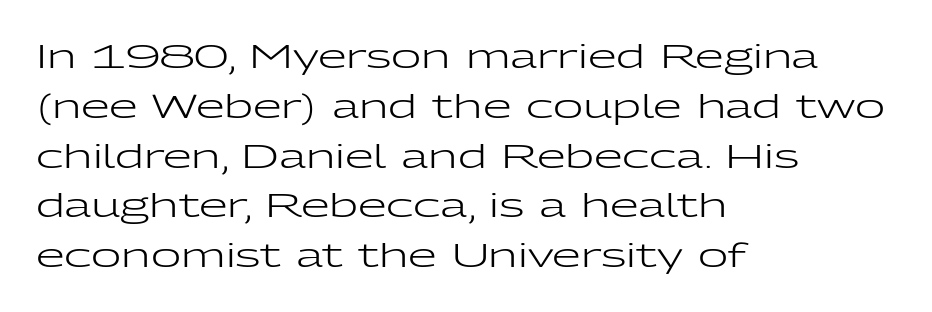
The letters sit at their default tracking, neither squeezed nor spread. Stroke thickness stays within the range of a standard reading face or lighter. Only glyphs here, with clear space below each row. Character widths vary here, with narrow letters taking less room than wide ones. Visually the block forms a straight wall on the left and a jagged coastline on the right.
